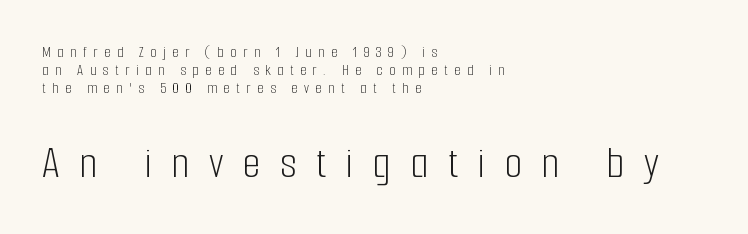
Q: Is the text bold? A: No.
Q: Is the text italic (slanted)? A: No, it is upright.
Q: Is the typeface a serif or a sans-serif typeface? A: Sans-serif.
Q: Is the text underlined? A: No.
Q: How is the paragraph aligned? A: Left-aligned.
Q: Is the spacing between letters normal or unusually wide? A: Unusually wide.
Q: Is the spacing between lines tight, normal or loose? A: Tight.
Q: Which block of text is set in a larger size, the first (top) or the second (bottom)? A: The second (bottom) one.
Q: Width (condensed, normal, or wide)? A: Condensed.
Q: Stroke contrast? A: Low.
Q: x-height? A: Medium.
Q: Monospaced? A: No.
